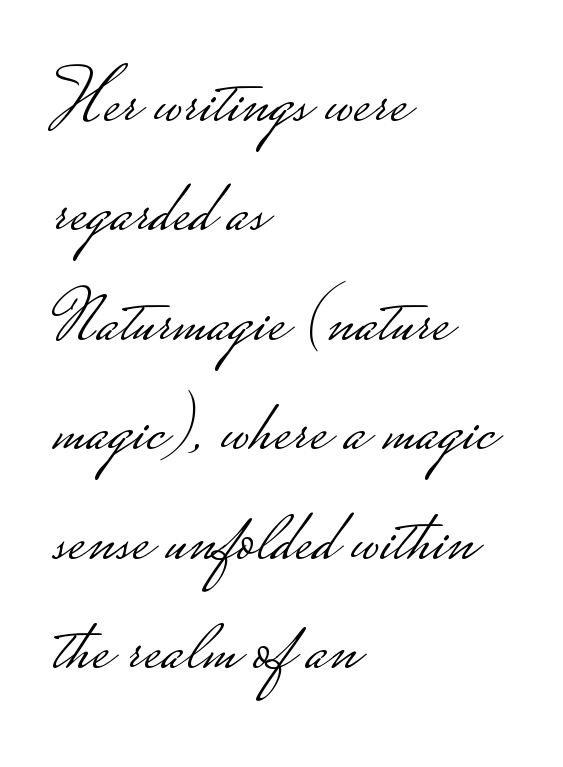
Q: Is the text bold? A: No.
Q: Is the text italic (slanted)? A: Yes.
Q: Is the typeface a serif or a sans-serif typeface? A: Sans-serif.
Q: Is the text underlined? A: No.
Q: How is the paragraph aligned? A: Left-aligned.
Q: Is the spacing between letters normal or unusually wide? A: Normal.
Q: Is the spacing between lines tight, normal or loose? A: Normal.
Q: Width (condensed, normal, or wide)? A: Wide.
Q: Stroke contrast? A: Low.
Q: Monospaced? A: No.
